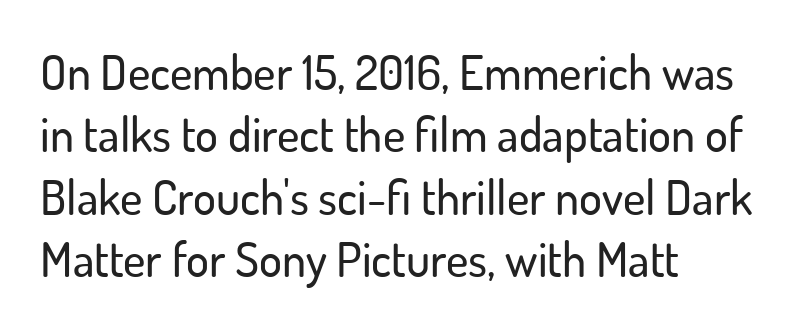
The image shows 48 px sans-serif type, upright; set left-aligned, normal line spacing (1.3x), normal letter spacing, not underlined; low stroke contrast and a small x-height.
